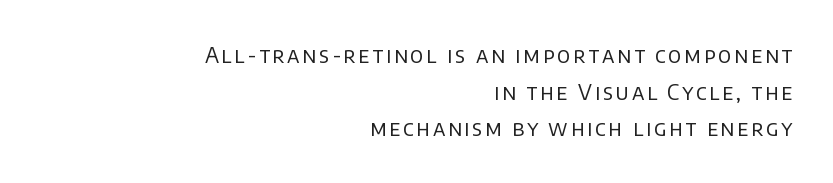
{"italic": "no", "bold": "no", "underline": "no", "align": "right", "line_spacing_ratio": 1.75, "glyph_px": 21}
